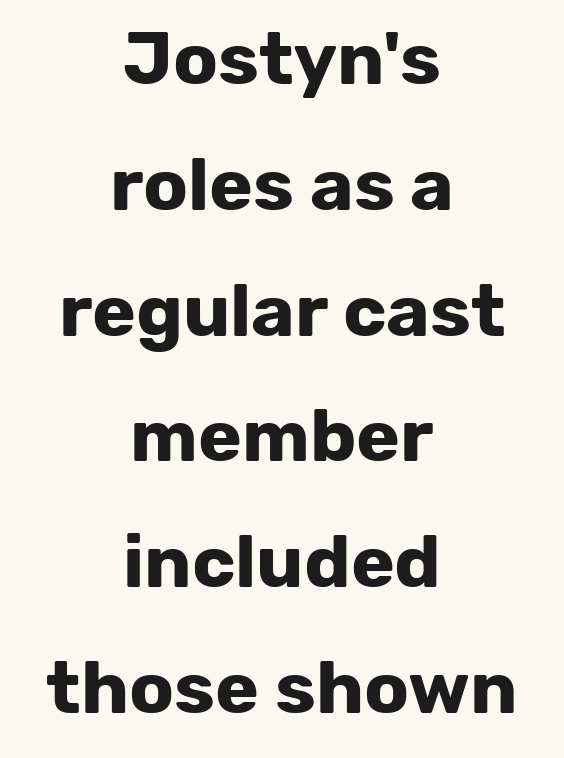
{"serif": "no", "italic": "no", "bold": "yes", "weight": "bold", "width": "normal", "stroke_contrast": "low", "x_height": "medium", "monospaced": "no", "underline": "no", "align": "center", "line_spacing": "normal", "line_spacing_ratio": 1.7, "letter_spacing": "normal", "letter_spacing_em": 0.0, "glyph_px": 74}
